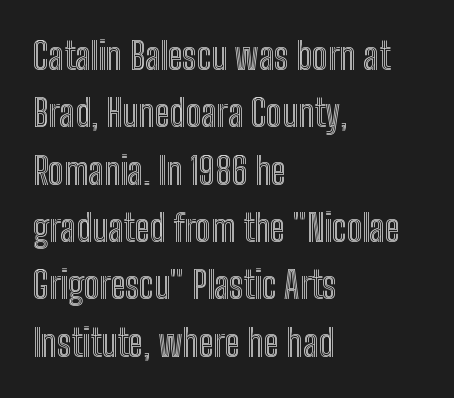
The baseline area is clear. The face used here is proportionally spaced, like ordinary book or web type. The tracking reads as untouched default to a designer's eye. In CSS terms this would be text-align: left.
